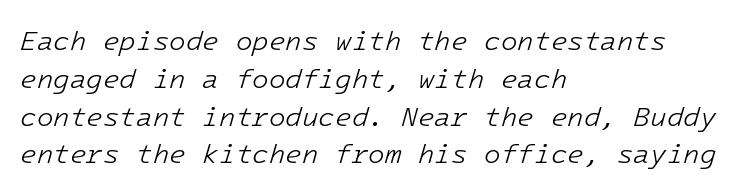
{"italic": "yes", "lean": "right", "slant_degrees": 16, "bold": "no", "underline": "no", "align": "left", "line_spacing": "normal", "line_spacing_ratio": 1.4, "letter_spacing": "normal", "letter_spacing_em": 0.0, "glyph_px": 27}
